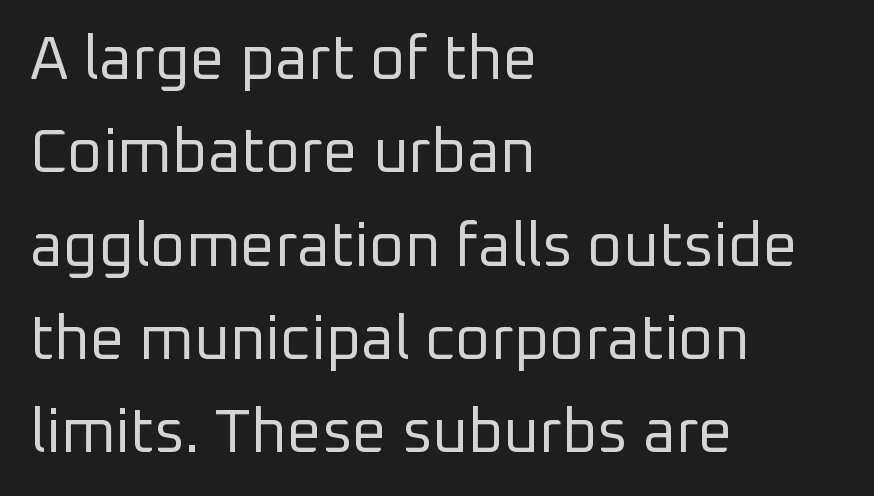
Underlining? Definitely not there. Does extra space separate the letters? No, they use regular spacing. This rendering employs a face without finishing strokes, i.e., a sans-serif. This sample is left-justified, so line endings fall wherever the words run out.
